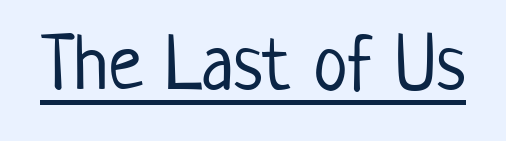
Notice how a bar underscores the lettering throughout. Between one letter and the next there's only the usual sliver of space. The type sits square on the baseline with zero lean. Each letter's strokes conclude bluntly, with no projecting serifs. The rendering uses natural spacing where letterforms have individual widths. Stem width sits at or under what a default text font uses.
